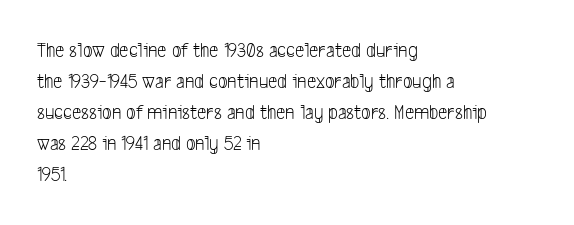
The image shows 21 px text type; set left-aligned, normal line spacing (1.48x), normal letter spacing, not underlined.
